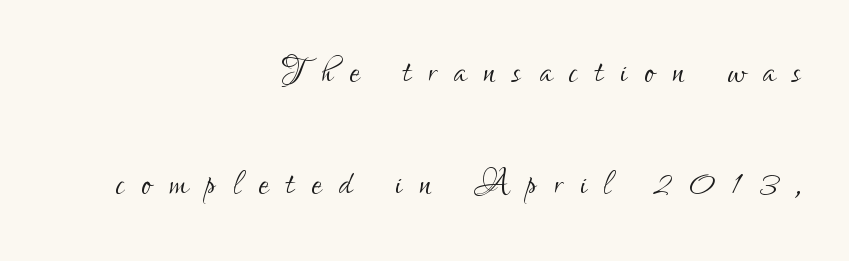
The image shows 45 px light, condensed sans-serif type; set right-aligned, loose line spacing (2.49x), unusually wide letter spacing (+0.39 em), not underlined; low stroke contrast and a small x-height.
